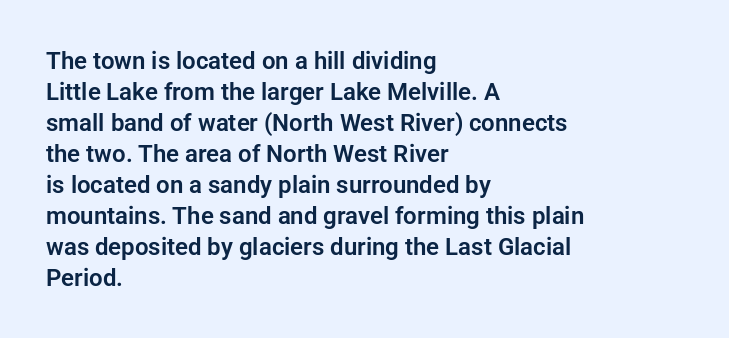
The rag falls on the right side of this text block. How would I describe the line gaps? Plain and ordinary. Ordinary non-slanted type is in use. The gaps between neighbouring characters are ordinary and unremarkable.
